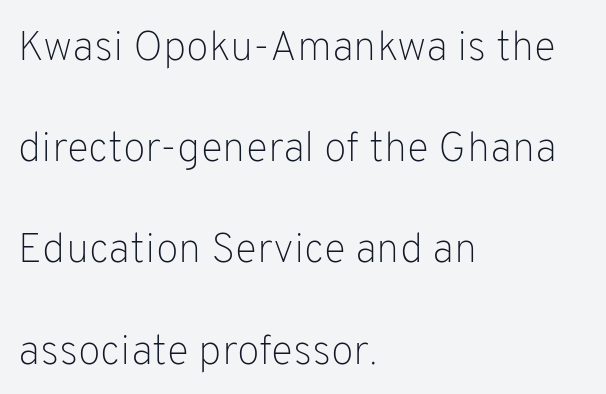
The image shows 42 px light sans-serif type, upright; set left-aligned, loose line spacing (2.41x), normal letter spacing, not underlined; low stroke contrast and a medium x-height.
